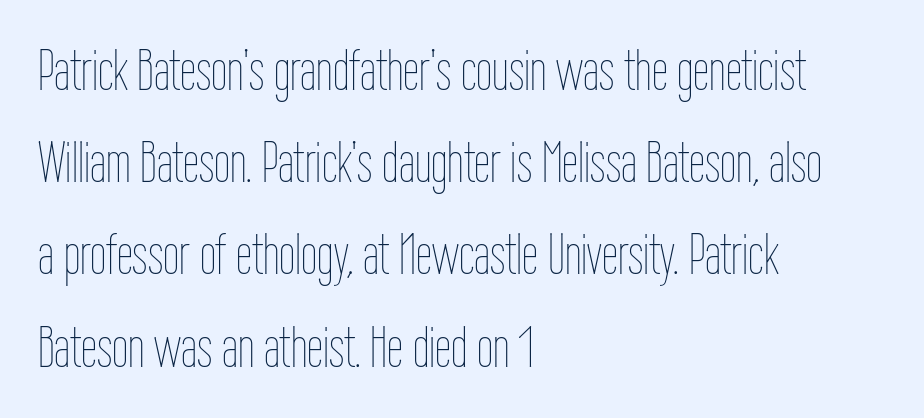
In CSS terms this would be text-align: left. Reading down the column, the eye jumps a familiar distance to each next line. Spacing verdict: proportional, widths tailored to each character. The letterforms sit shoulder to shoulder at normal distance. The baseline area is clear. Every character sits straight up, as roman type does.
